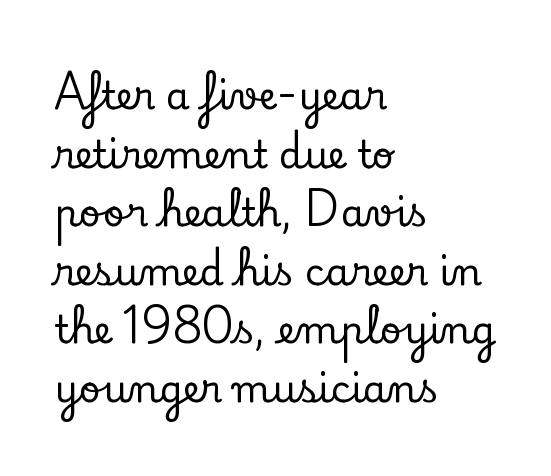
Is the block centered? No — it sits flush against the left margin. Just letters on the line, the space beneath them empty. The block of text has a typical density, with ordinary space between rows. No extra tracking has been applied to these lines.
